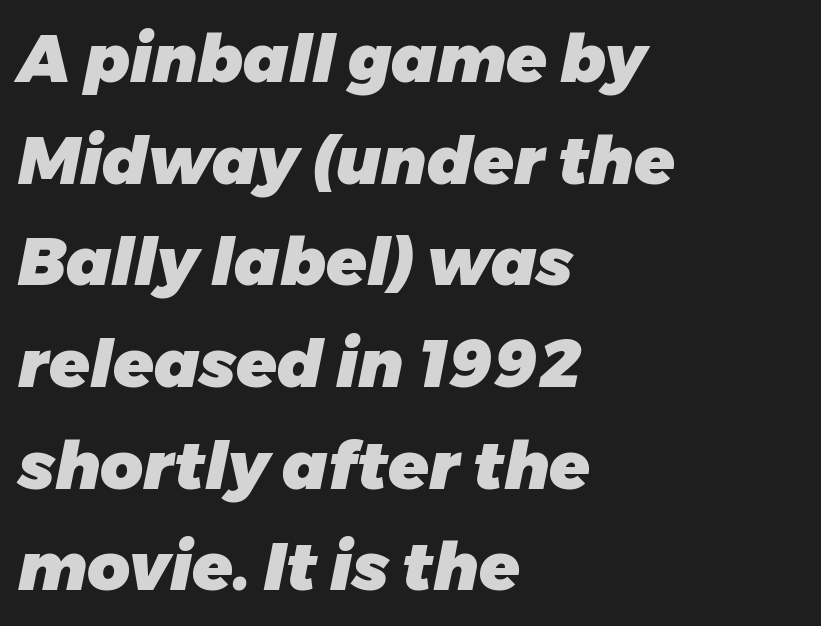
{"italic": "yes", "lean": "right", "slant_degrees": 11, "bold": "yes", "weight": "heavy", "width": "normal", "stroke_contrast": "low", "x_height": "medium", "monospaced": "no", "underline": "no", "align": "left", "line_spacing": "normal", "line_spacing_ratio": 1.54, "letter_spacing": "normal", "letter_spacing_em": 0.0, "glyph_px": 66}
